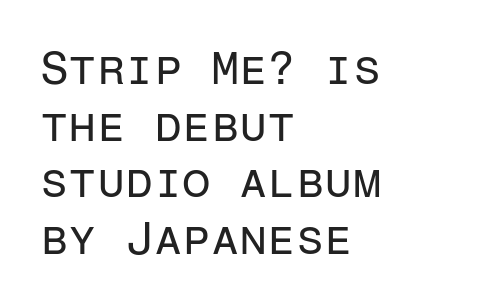
Look at the bottom of the vertical strokes: they stop flat, with no serifs. The passage is arranged the way most books set body copy — flush left. Stems and bowls with no extra thickness — not bold. Honestly, the letter spacing is just normal — you wouldn't notice it.
